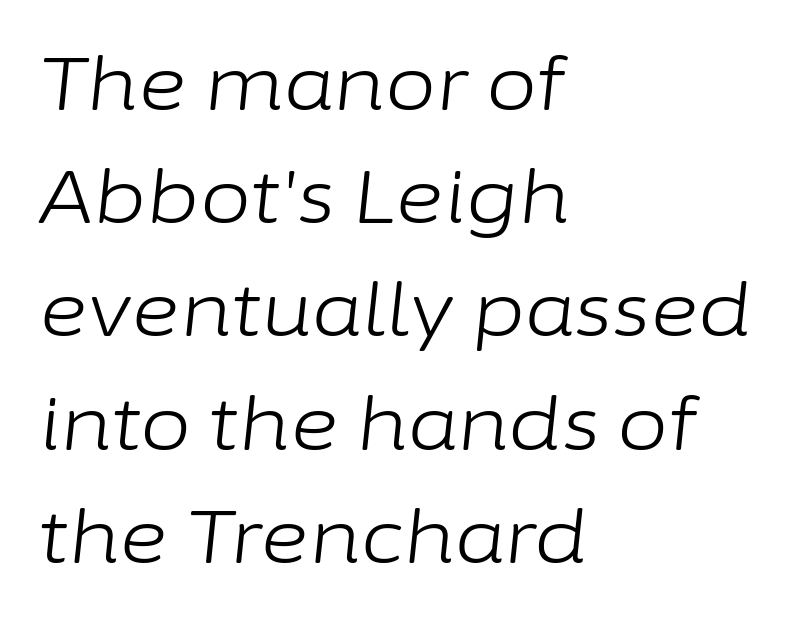
{"italic": "yes", "lean": "right", "slant_degrees": 6, "bold": "no", "weight": "light", "width": "normal", "stroke_contrast": "low", "x_height": "medium", "monospaced": "no", "underline": "no", "align": "left", "line_spacing": "normal", "line_spacing_ratio": 1.53, "letter_spacing": "normal", "letter_spacing_em": 0.0, "glyph_px": 74}
